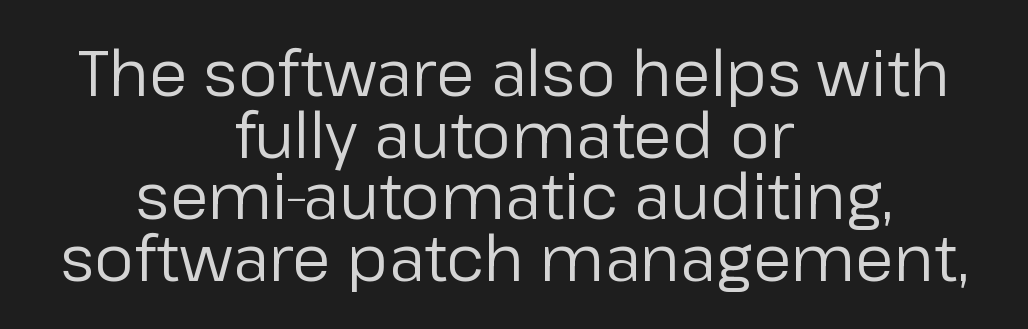
The image shows 63 px regular-weight sans-serif type, upright; set centered, tight line spacing (0.98x), normal letter spacing, not underlined; low stroke contrast and a medium x-height.
